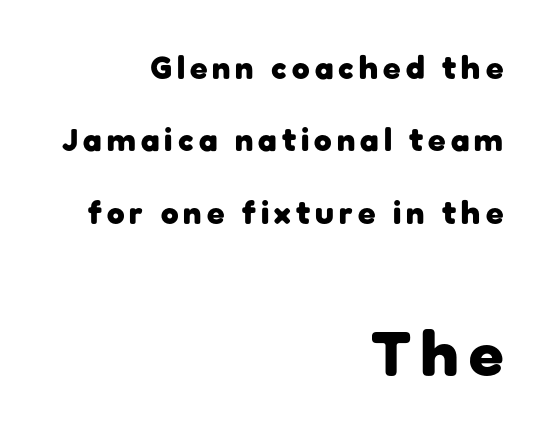
{"serif": "no", "italic": "no", "bold": "yes", "weight": "heavy", "width": "normal", "stroke_contrast": "low", "x_height": "medium", "monospaced": "no", "underline": "no", "align": "right", "line_spacing": "loose", "line_spacing_ratio": 2.26, "larger_block": "second", "size_ratio": 1.97, "glyph_px": 63}
